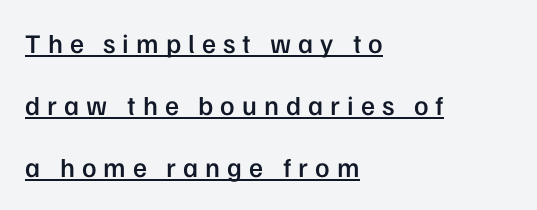
Observe the wide spacing: letters keep a clear distance from each other. Designer's note — italics off, roman on. A typesetter would call this leading open, well beyond the default. The typesetter chose a ragged-right arrangement here. This rendering features underlined lettering. The sample has been set in demibold, a notch under bold.
